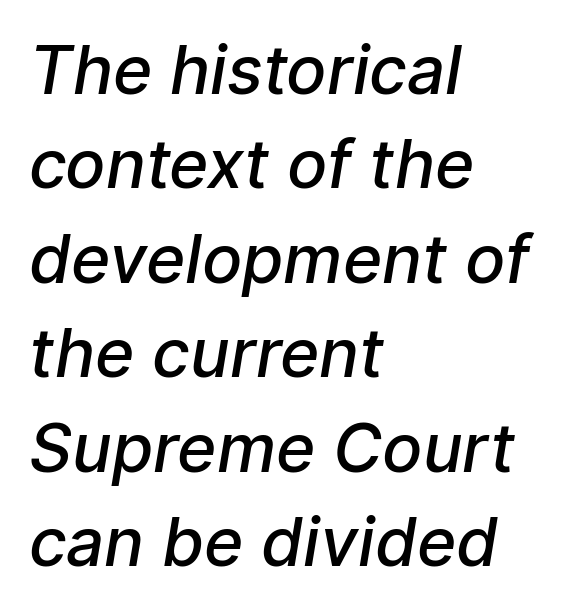
Check under the words: just untouched page. Set as a demibold, roughly 600 on the weight scale. The face used here is proportionally spaced, like ordinary book or web type. What stands out about the letter spacing? Nothing — it is the standard amount. Teacher's note: observe the even left margin — that is flush-left alignment.
